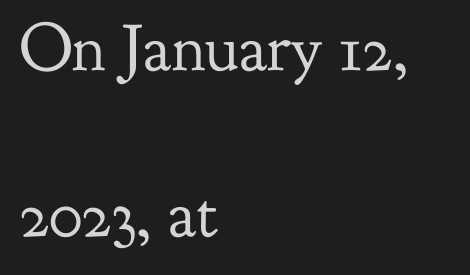
The image shows 67 px regular-weight serif type, upright; set left-aligned, loose line spacing (2.48x), normal letter spacing, not underlined; low stroke contrast and a small x-height.
